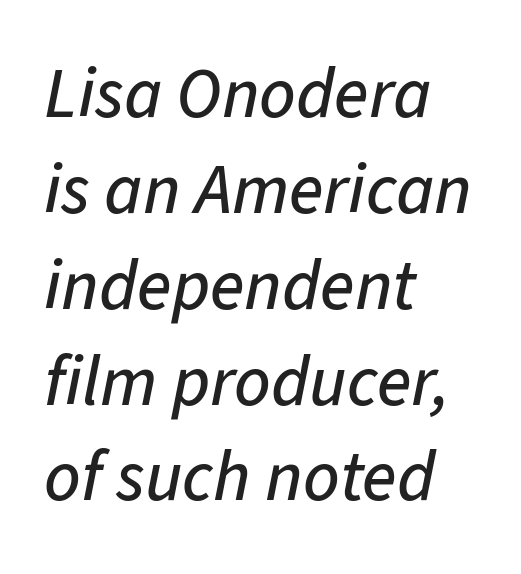
Q: Is the text italic (slanted)? A: Yes, it leans right by about 11 degrees.
Q: Is the text underlined? A: No.
Q: How is the paragraph aligned? A: Left-aligned.
Q: Is the spacing between letters normal or unusually wide? A: Normal.
Q: Is the spacing between lines tight, normal or loose? A: Normal.
Q: Width (condensed, normal, or wide)? A: Normal.
Q: Stroke contrast? A: Low.
Q: x-height? A: Medium.
Q: Monospaced? A: No.
